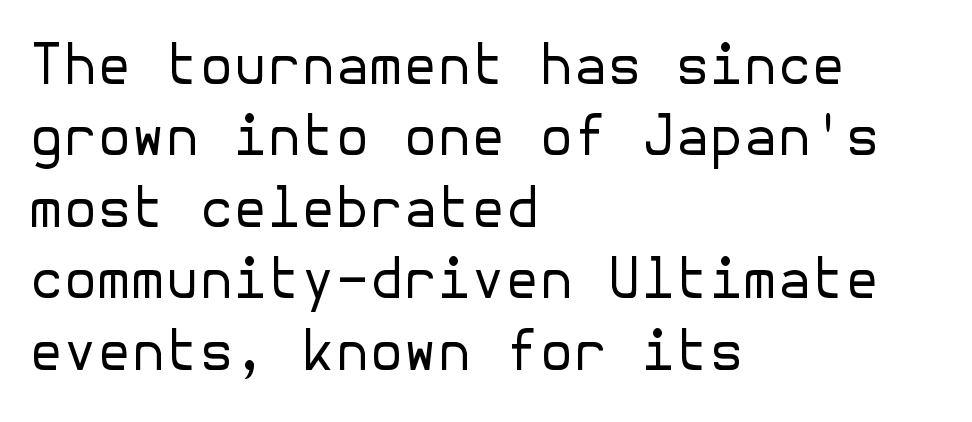
The passage shown has conventional tracking throughout. The typeface has the unassuming heft of standard copy or less. To sum up the face: it is a sans, with no serifs. Decoration check: the copy has no underline.
